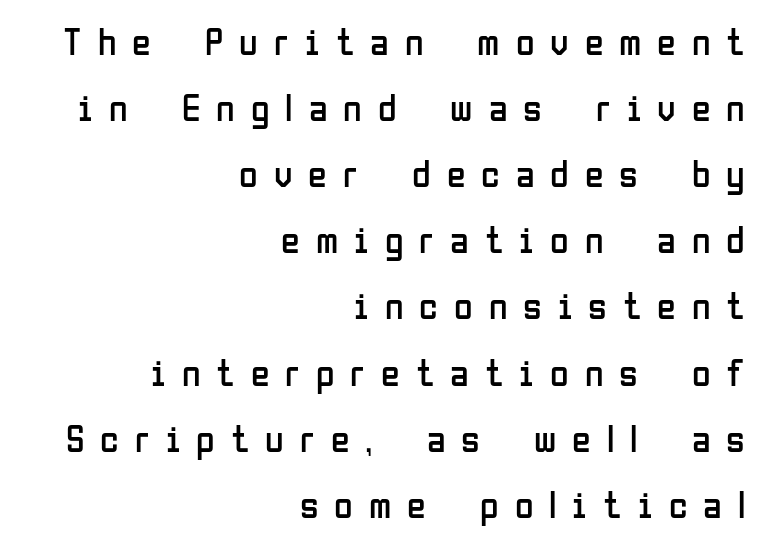
The image shows 38 px regular-weight, condensed sans-serif type, upright; set right-aligned, line spacing 1.74x, unusually wide letter spacing (+0.42 em), not underlined; low stroke contrast and a medium x-height.
